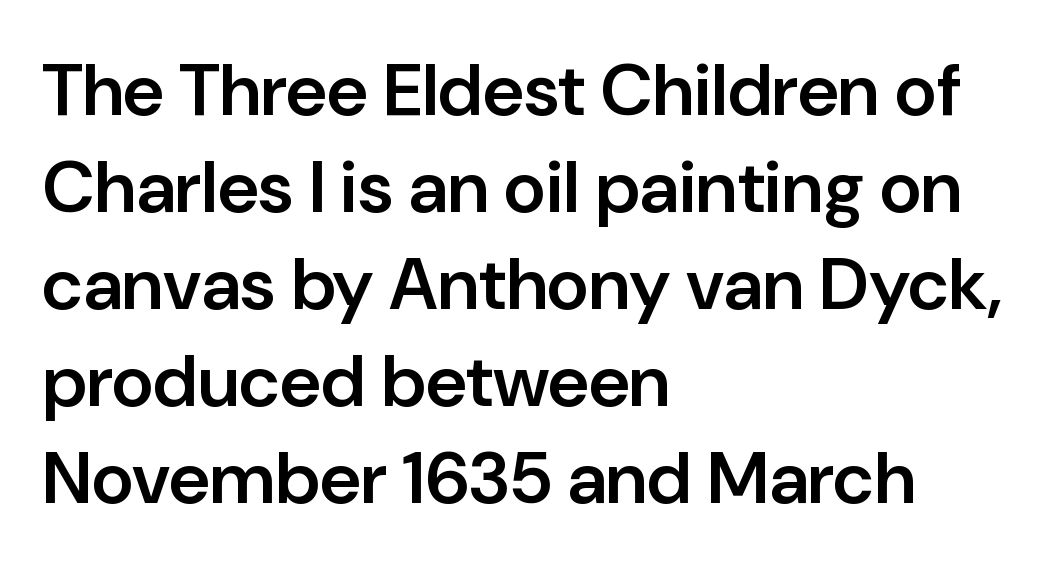
{"serif": "no", "italic": "no", "bold": "semi", "weight": "semibold", "width": "normal", "stroke_contrast": "low", "x_height": "medium", "monospaced": "no", "underline": "no", "align": "left", "line_spacing": "normal", "line_spacing_ratio": 1.33, "letter_spacing": "normal", "letter_spacing_em": 0.0, "glyph_px": 73}
